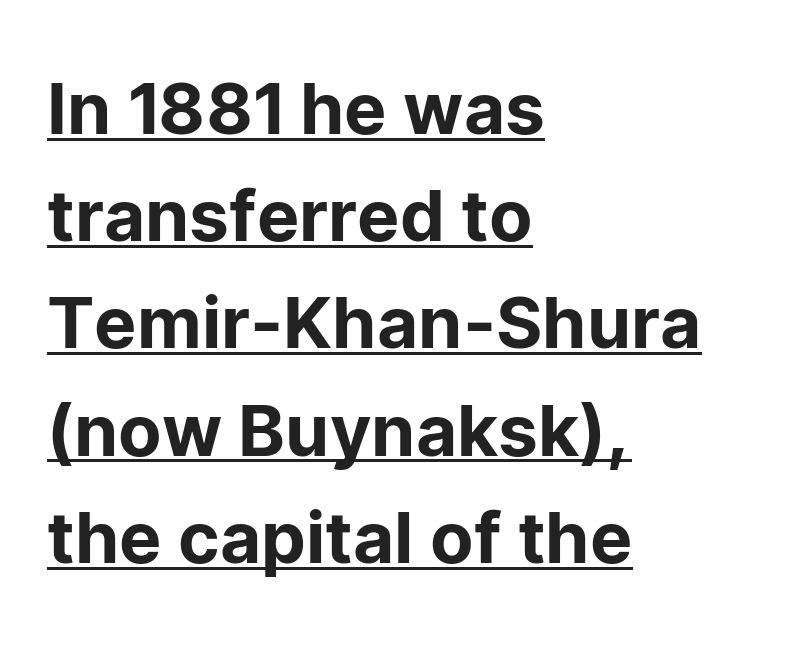
Q: Is the text italic (slanted)? A: No, it is upright.
Q: Is the typeface a serif or a sans-serif typeface? A: Sans-serif.
Q: Is the text underlined? A: Yes.
Q: How is the paragraph aligned? A: Left-aligned.
Q: Is the spacing between letters normal or unusually wide? A: Normal.
Q: Is the spacing between lines tight, normal or loose? A: Normal.
Q: Width (condensed, normal, or wide)? A: Normal.
Q: Stroke contrast? A: Low.
Q: x-height? A: Medium.
Q: Monospaced? A: No.
